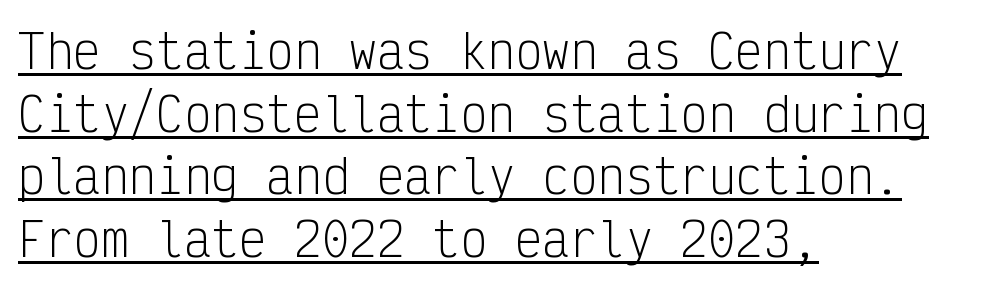
Q: Is the text bold? A: No.
Q: Is the text italic (slanted)? A: No, it is upright.
Q: Is the typeface a serif or a sans-serif typeface? A: Sans-serif.
Q: Is the text underlined? A: Yes.
Q: How is the paragraph aligned? A: Left-aligned.
Q: Is the spacing between letters normal or unusually wide? A: Normal.
Q: Is the spacing between lines tight, normal or loose? A: Normal.
Q: Width (condensed, normal, or wide)? A: Condensed.
Q: Stroke contrast? A: Low.
Q: x-height? A: Medium.
Q: Monospaced? A: Yes.
